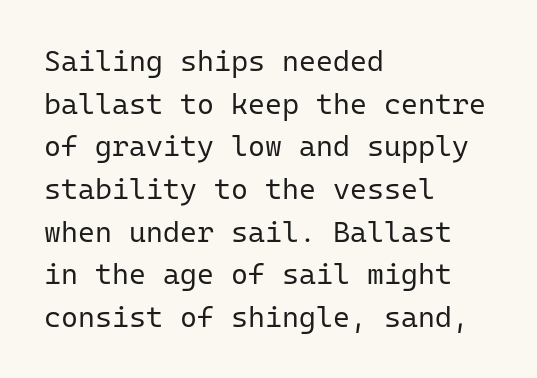
Descender tails drop into unmarked territory. Caption: face not bold, strokes unweighted. Normally led — the rows are evenly, conventionally spaced. The text was rendered using a sans face with plain stroke endings. Here the designer chose a console-style face with uniform glyph widths.
